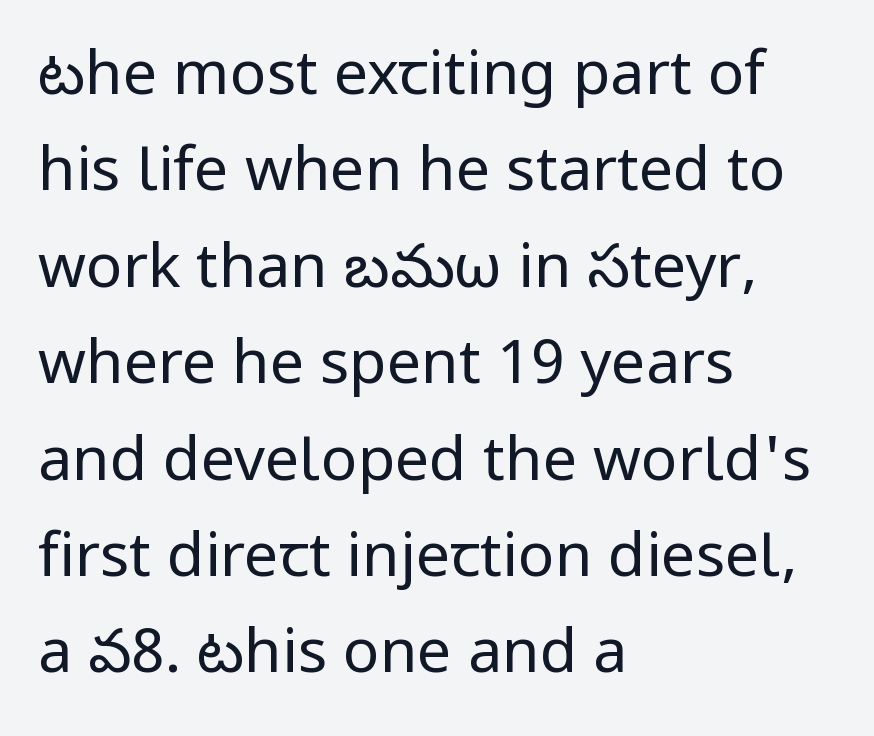
Q: Is the text bold? A: No.
Q: Is the text italic (slanted)? A: No, it is upright.
Q: Is the typeface a serif or a sans-serif typeface? A: Sans-serif.
Q: Is the text underlined? A: No.
Q: How is the paragraph aligned? A: Left-aligned.
Q: Is the spacing between letters normal or unusually wide? A: Normal.
Q: Is the spacing between lines tight, normal or loose? A: Normal.
Q: Width (condensed, normal, or wide)? A: Normal.
Q: Stroke contrast? A: Low.
Q: x-height? A: Medium.
Q: Monospaced? A: No.
